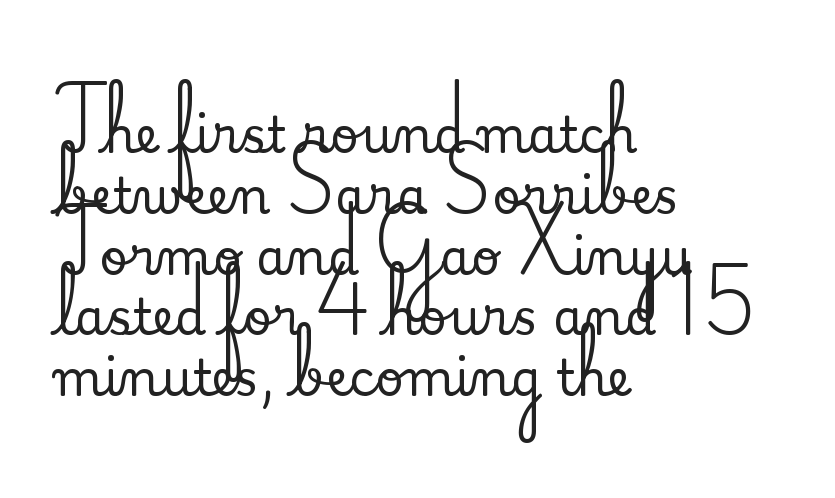
{"serif": "yes", "italic": "no", "width": "normal", "stroke_contrast": "medium", "x_height": "small", "monospaced": "no", "underline": "no", "align": "left", "line_spacing_ratio": 1.24, "letter_spacing": "normal", "letter_spacing_em": 0.0, "glyph_px": 49}
